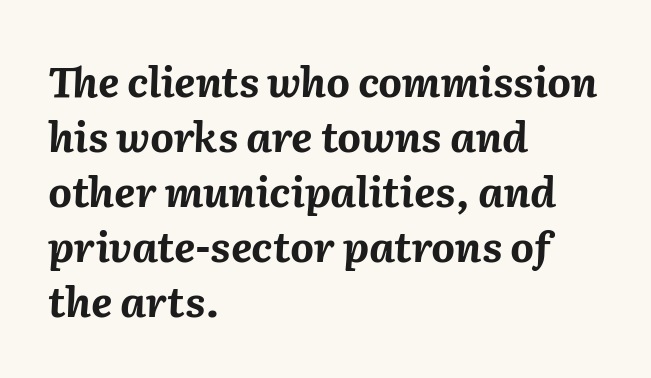
{"italic": "yes", "lean": "right", "slant_degrees": 2, "bold": "yes", "weight": "bold", "width": "normal", "stroke_contrast": "medium", "x_height": "medium", "monospaced": "no", "underline": "no", "align": "left", "line_spacing": "normal", "line_spacing_ratio": 1.34, "letter_spacing": "normal", "letter_spacing_em": 0.0, "glyph_px": 41}
